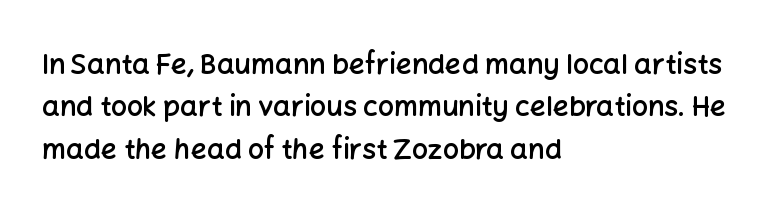
The image shows 28 px semibold sans-serif type, upright; set left-aligned, normal line spacing (1.51x), normal letter spacing, not underlined; low stroke contrast and a medium x-height.
